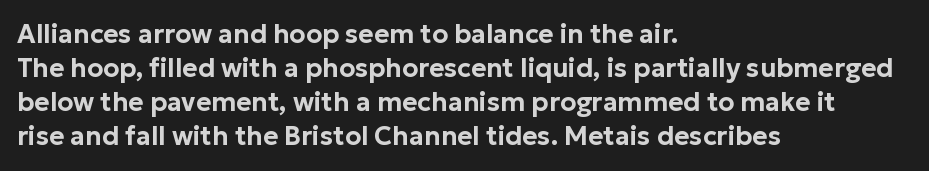
The passage is arranged the way most books set body copy — flush left. This is roman type, the default non-slanted kind. The rows are spaced the way most documents space them. The letterforms sit shoulder to shoulder at normal distance. Honestly, there is no underline to notice here at all.
